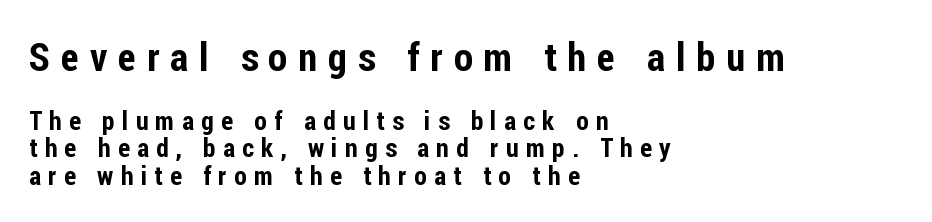
The image shows 39 px condensed sans-serif type, upright; set left-aligned, tight line spacing (1.06x), unusually wide letter spacing (+0.28 em), not underlined; the first (top) block is 1.5x larger; low stroke contrast and a medium x-height.
